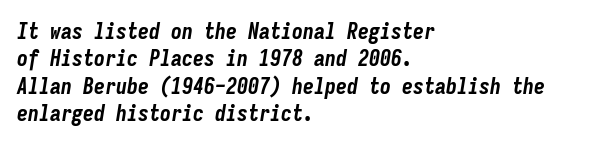
Designer's note — italics engaged. The line-height multiplier appears to be the usual default. Look at the stroke-to-counter ratio: heavy, a bold. The foot of each line stays bare and open.
